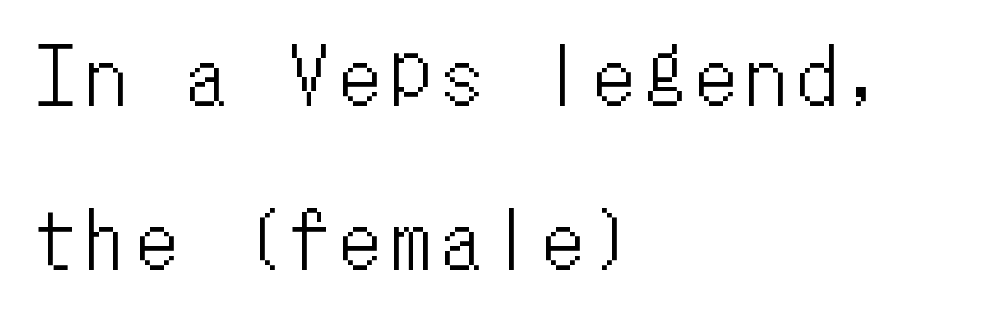
{"italic": "no", "width": "condensed", "stroke_contrast": "low", "x_height": "medium", "monospaced": "yes", "underline": "no", "align": "left", "line_spacing": "loose", "line_spacing_ratio": 2.13, "glyph_px": 77}
